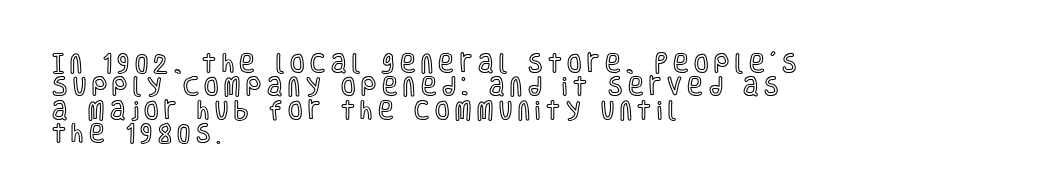
Q: Is the text italic (slanted)? A: No, it is upright.
Q: Is the text underlined? A: No.
Q: How is the paragraph aligned? A: Left-aligned.
Q: Is the spacing between letters normal or unusually wide? A: Unusually wide.
Q: Is the spacing between lines tight, normal or loose? A: Tight.
